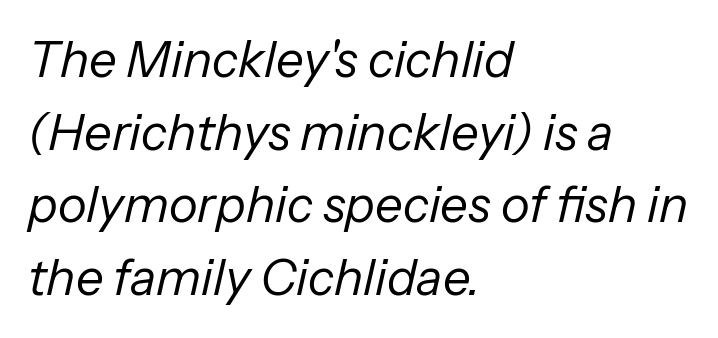
No letter is thick-stroked: the sample isn't bold. Nobody touched the tracking dial on this one. The passage shown leans; its letterforms are oblique. Summary of vertical rhythm: regular, with standard interline spacing. This rendering features lettering with no underline.
